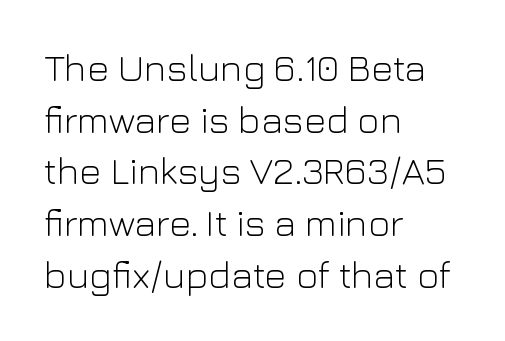
Ascenders rise straight up at ninety degrees. Plain, unruled lines of type. Nothing unusual about the tracking: characters are spaced as the font intends. The font is comparable to plain body text, perhaps lighter.
